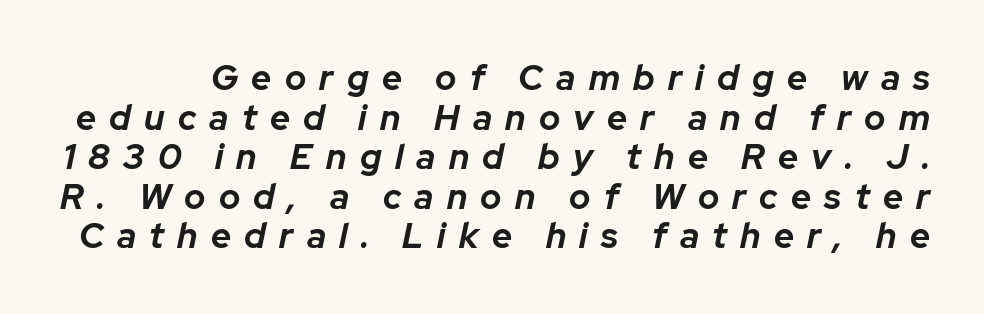
Q: Is the text bold? A: Yes.
Q: Is the text italic (slanted)? A: Yes, it leans right by about 12 degrees.
Q: Is the text underlined? A: No.
Q: Is the spacing between letters normal or unusually wide? A: Unusually wide.
Q: Is the spacing between lines tight, normal or loose? A: Tight.
Q: Width (condensed, normal, or wide)? A: Normal.
Q: Stroke contrast? A: Low.
Q: x-height? A: Medium.
Q: Monospaced? A: No.
